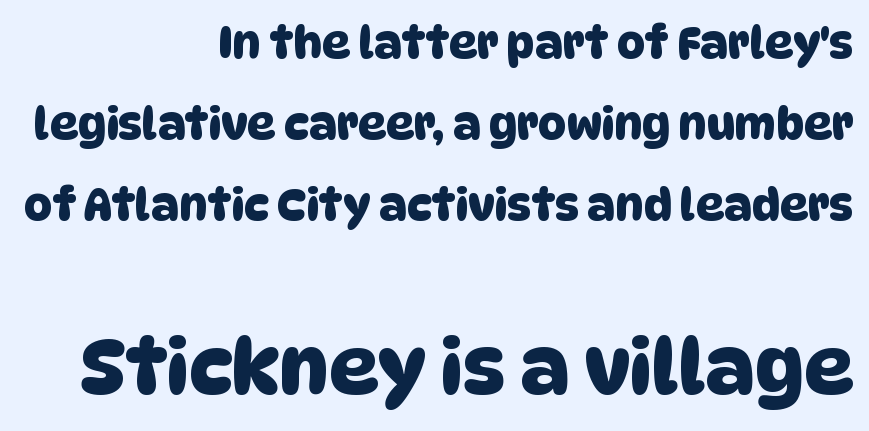
The image shows 77 px sans-serif type; set right-aligned, line spacing 1.84x, normal letter spacing, not underlined; the second (bottom) block is 1.75x larger; low stroke contrast and a large x-height.
